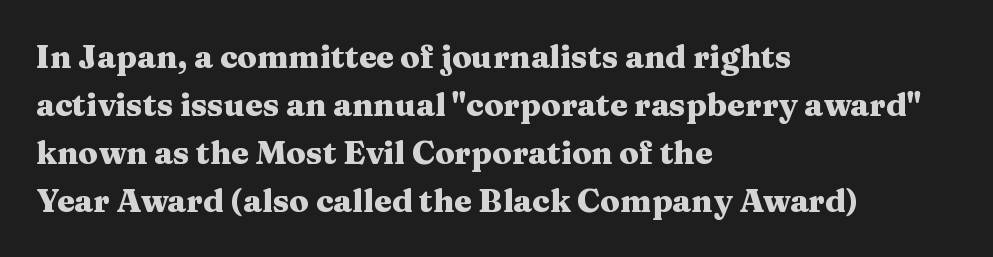
Q: Is the text bold? A: Yes.
Q: Is the text italic (slanted)? A: No, it is upright.
Q: Is the typeface a serif or a sans-serif typeface? A: Serif.
Q: Is the text underlined? A: No.
Q: How is the paragraph aligned? A: Left-aligned.
Q: Is the spacing between letters normal or unusually wide? A: Normal.
Q: Is the spacing between lines tight, normal or loose? A: Normal.
Q: Width (condensed, normal, or wide)? A: Wide.
Q: Stroke contrast? A: Medium.
Q: x-height? A: Medium.
Q: Monospaced? A: No.
